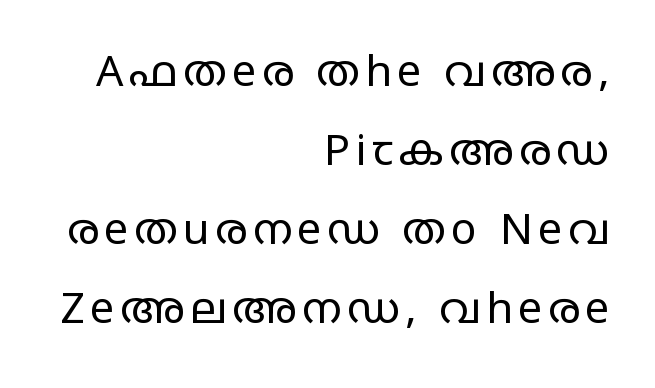
{"serif": "no", "italic": "no", "bold": "no", "weight": "regular", "width": "wide", "stroke_contrast": "low", "x_height": "large", "monospaced": "no", "underline": "no", "align": "right", "line_spacing_ratio": 1.84, "glyph_px": 43}
